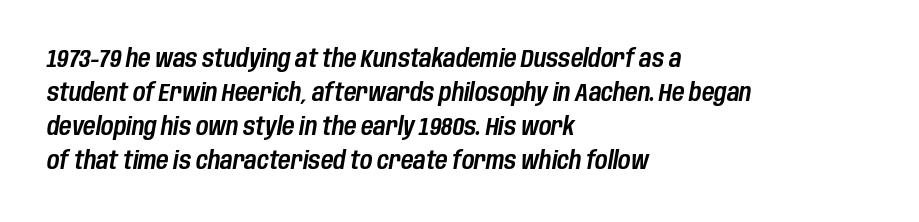
The image shows 24 px text type, italic (leaning right); set left-aligned, normal line spacing (1.41x), normal letter spacing, not underlined.
